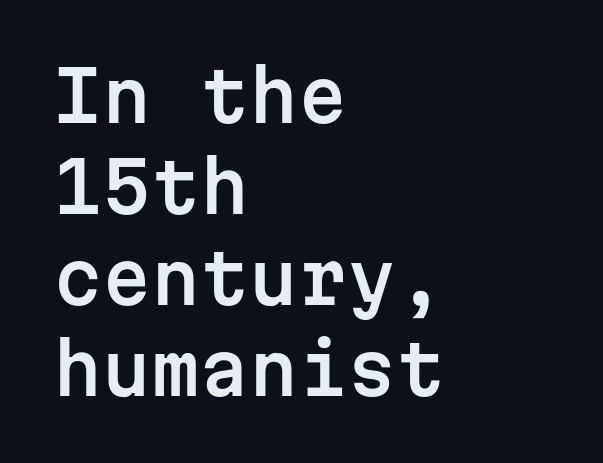
The string is rendered with underlining switched off. Notice how descenders clear the ascenders below comfortably — that's standard leading. Is there any slant? The stems are plumb. The compositor pushed each line to the left boundary.
